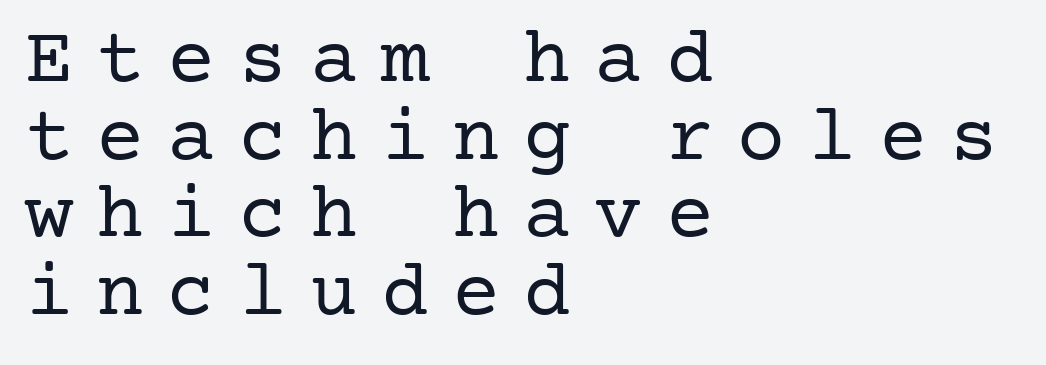
The type is letterspaced generously, with wide tracking. The lettering stays uniformly vertical, giving the passage a roman look. In CSS terms this would be text-align: left. The cut favours lightness, reaching ordinary text weight at its darkest.
